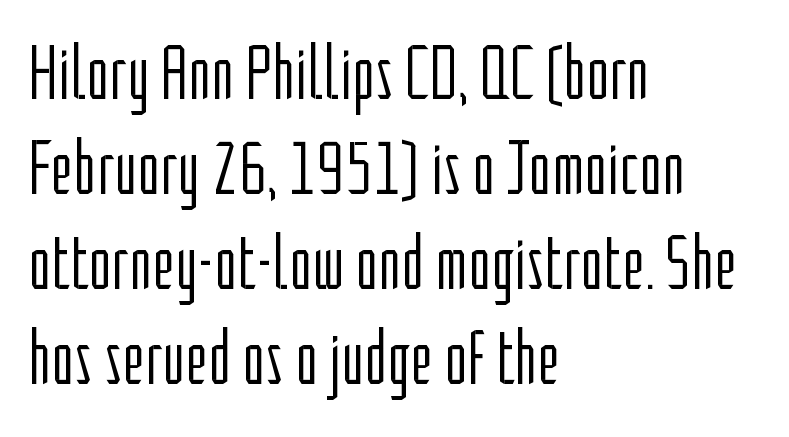
Q: Is the text bold? A: No.
Q: Is the text italic (slanted)? A: No, it is upright.
Q: Is the typeface a serif or a sans-serif typeface? A: Sans-serif.
Q: Is the text underlined? A: No.
Q: How is the paragraph aligned? A: Left-aligned.
Q: Is the spacing between letters normal or unusually wide? A: Normal.
Q: Width (condensed, normal, or wide)? A: Condensed.
Q: Stroke contrast? A: Low.
Q: x-height? A: Medium.
Q: Monospaced? A: No.
